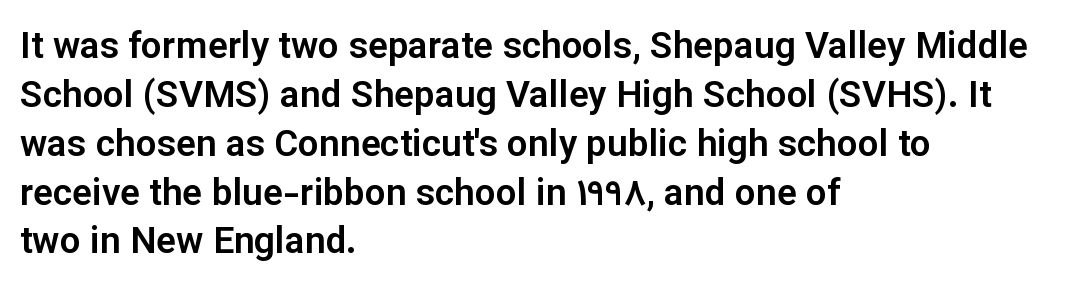
The line texture is even and compact thanks to regular tracking. Typeset ragged right — the left edge is the straight one. Clear beneath every line of the passage. The vertical gap from one line to the next is medium.
